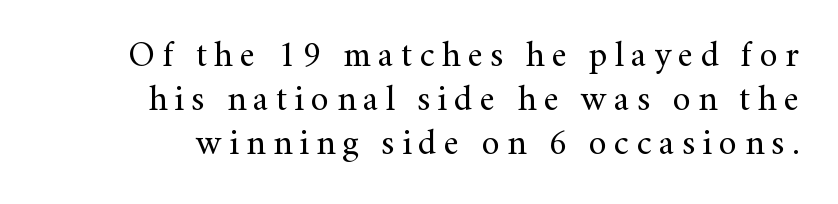
Any mark beneath the type? The region is blank. Proportional: the letters do not fall into vertical columns. How are the letters spaced? Widely, with obvious added tracking. Regarding serifs, this sample has them. The type sits square on the baseline with zero lean. Weight: in the light-to-regular range.
